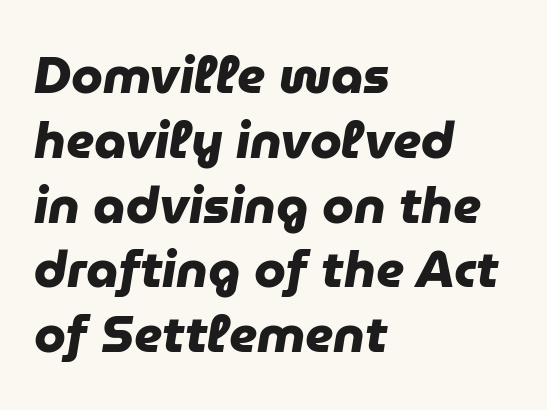
{"serif": "no", "bold": "yes", "weight": "heavy", "width": "normal", "stroke_contrast": "low", "x_height": "medium", "monospaced": "no", "underline": "no", "align": "left", "line_spacing": "normal", "line_spacing_ratio": 1.27, "letter_spacing": "normal", "letter_spacing_em": 0.0, "glyph_px": 51}
